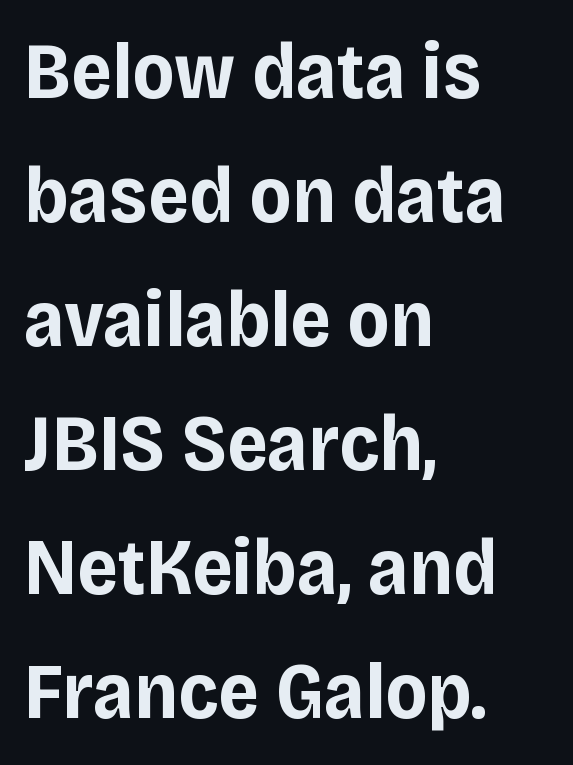
Line starts are locked; line ends wander. Nope, no serifs anywhere on these letters. The typography opts for an upright posture over an oblique one. The glyphs have the mass of a bold cut. Line spacing here is normal. Between one letter and the next there's only the usual sliver of space.
